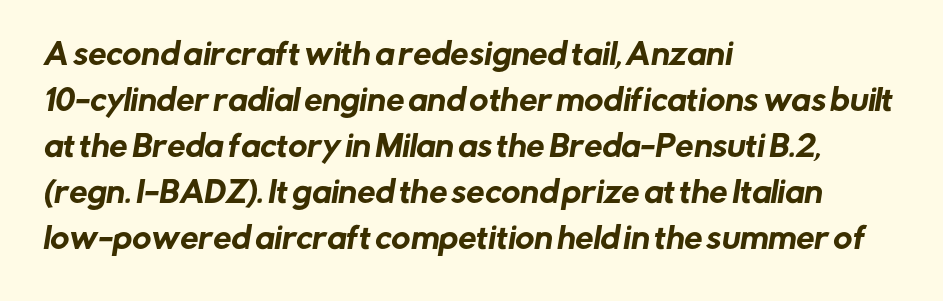
{"serif": "no", "width": "normal", "stroke_contrast": "low", "x_height": "medium", "monospaced": "no", "underline": "no", "align": "left", "line_spacing": "normal", "line_spacing_ratio": 1.59, "letter_spacing": "normal", "letter_spacing_em": 0.0, "glyph_px": 29}
